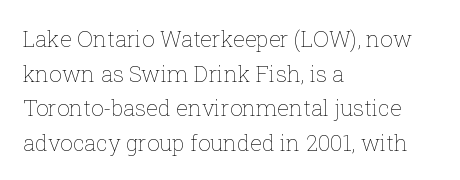
{"italic": "no", "bold": "no", "underline": "no", "align": "left", "line_spacing": "normal", "line_spacing_ratio": 1.57, "letter_spacing": "normal", "letter_spacing_em": 0.0, "glyph_px": 22}
